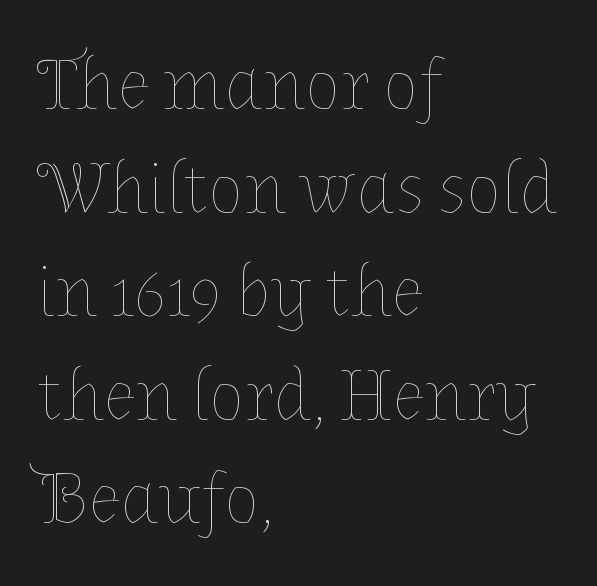
The image shows 74 px thin type, upright; set left-aligned, normal line spacing (1.4x), normal letter spacing, not underlined; low stroke contrast and a medium x-height.
